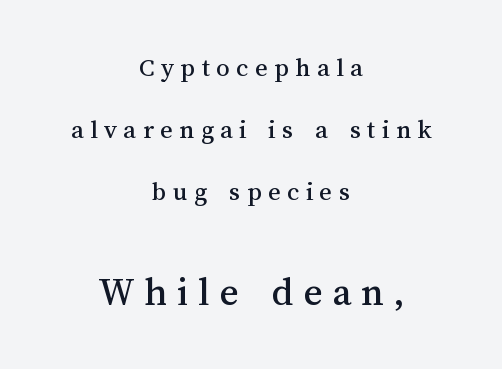
You could fit nearly another row in the gap between these rows. Beneath every word, the page is bare. Quick note: not italic, upright. The passage shown is typed in a proportional face where columns would drift. These lines stack symmetrically, like a column narrowing and widening about its center. Each word looks stretched out because of the extra space between its letters.
